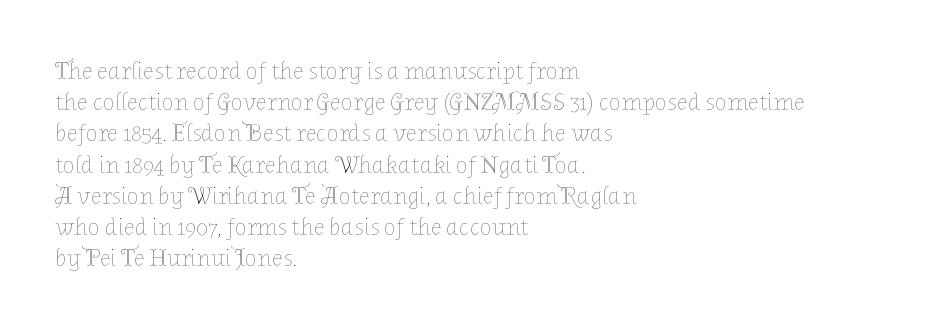
The image shows 25 px text type, upright; set left-aligned, normal line spacing (1.25x), normal letter spacing, not underlined.
